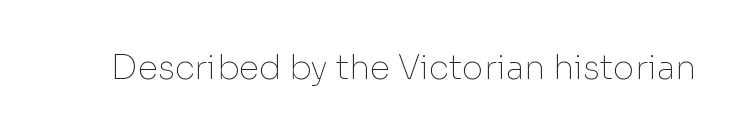
Q: Is the text bold? A: No.
Q: Is the text italic (slanted)? A: No, it is upright.
Q: Is the typeface a serif or a sans-serif typeface? A: Sans-serif.
Q: Is the text underlined? A: No.
Q: Is the spacing between letters normal or unusually wide? A: Normal.
Q: Width (condensed, normal, or wide)? A: Normal.
Q: Stroke contrast? A: Low.
Q: x-height? A: Medium.
Q: Monospaced? A: No.
